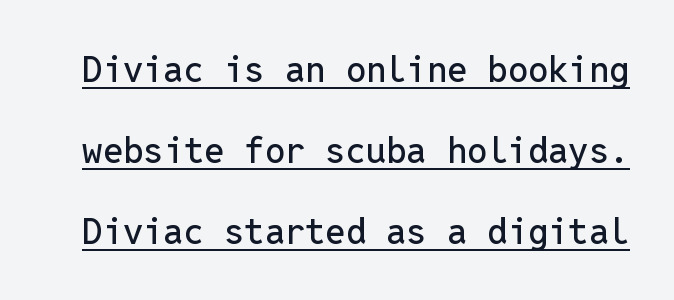
The letters carry no serifs — their stems end cleanly without finishing strokes. Does extra space separate the letters? No, they use regular spacing. Monospaced: the letters line up in strict vertical columns. Interline gaps are noticeably wide in this sample. The passage shown is underscored from start to finish.
